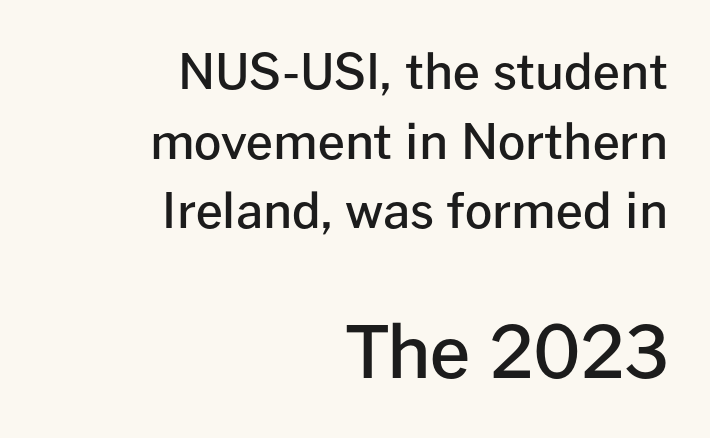
The string is rendered with underlining switched off. Ordinary non-slanted type is in use. Leading: standard. The glyphs have the mass of a demibold cut, below bold.
